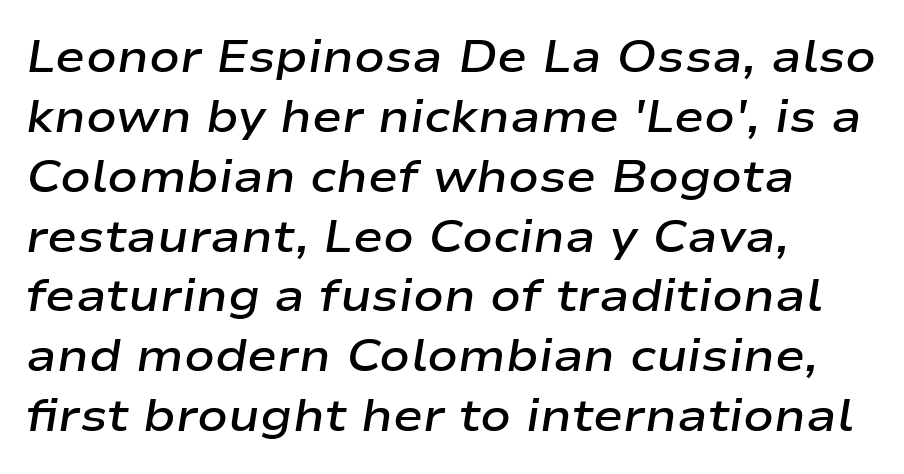
Q: Is the text bold? A: Semi-bold.
Q: Is the text italic (slanted)? A: Yes, it leans right by about 9 degrees.
Q: Is the text underlined? A: No.
Q: How is the paragraph aligned? A: Left-aligned.
Q: Is the spacing between letters normal or unusually wide? A: Normal.
Q: Is the spacing between lines tight, normal or loose? A: Normal.
Q: Width (condensed, normal, or wide)? A: Wide.
Q: Stroke contrast? A: Low.
Q: x-height? A: Medium.
Q: Monospaced? A: No.
